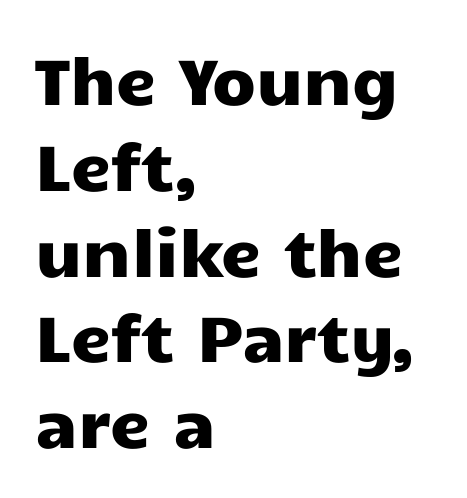
{"serif": "no", "italic": "no", "width": "wide", "stroke_contrast": "low", "x_height": "medium", "monospaced": "no", "underline": "no", "align": "left", "line_spacing": "normal", "line_spacing_ratio": 1.34, "letter_spacing": "normal", "letter_spacing_em": 0.0, "glyph_px": 64}
